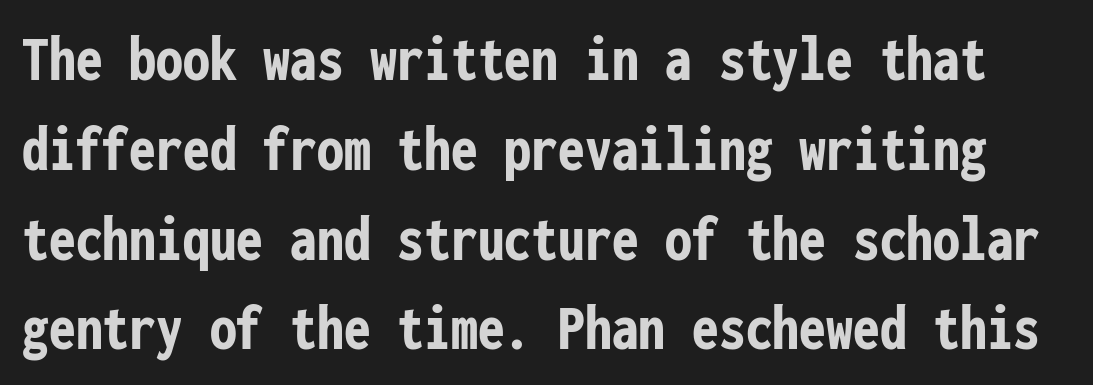
The foot of each line stays bare and open. Check where the strokes stop: nothing finishes them off — pure sans. Every character here occupies the same horizontal width, giving the sample a typewriter-like rhythm. Evenly set lines give the paragraph a standard silhouette. Italic: no, the glyphs are upright roman. The rendering keeps characters at their native spacing.
